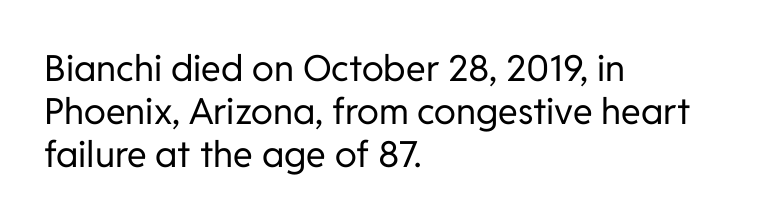
{"serif": "no", "italic": "no", "bold": "no", "weight": "regular", "width": "normal", "stroke_contrast": "low", "x_height": "medium", "monospaced": "no", "underline": "no", "align": "left", "line_spacing_ratio": 1.2, "letter_spacing": "normal", "letter_spacing_em": 0.0, "glyph_px": 36}
